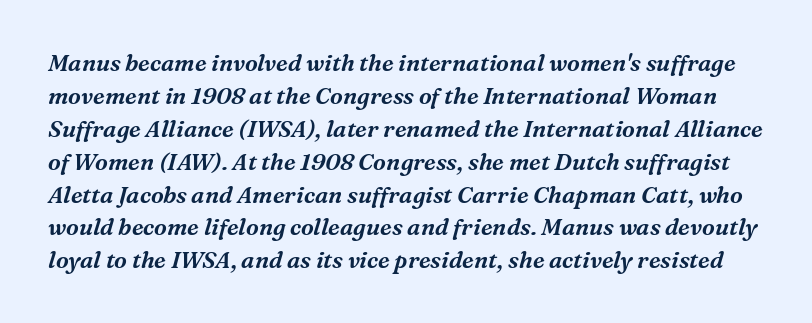
Characters are canted at an angle relative to the baseline's perpendicular. Compared with typical body copy, the letter spacing here is the same. Vertical spacing — default. Descender tails drop into unmarked territory.
